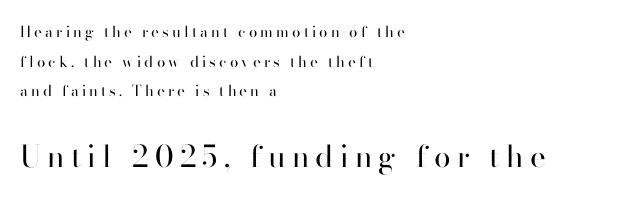
Check where the strokes stop: nothing finishes them off — pure sans. The line texture is sparse and dotted thanks to wide tracking. Proportional: the letters do not fall into vertical columns. The weight would be labelled regular, book, light, or lighter still. Plain, unruled lines of type. The passage is arranged the way most books set body copy — flush left.
